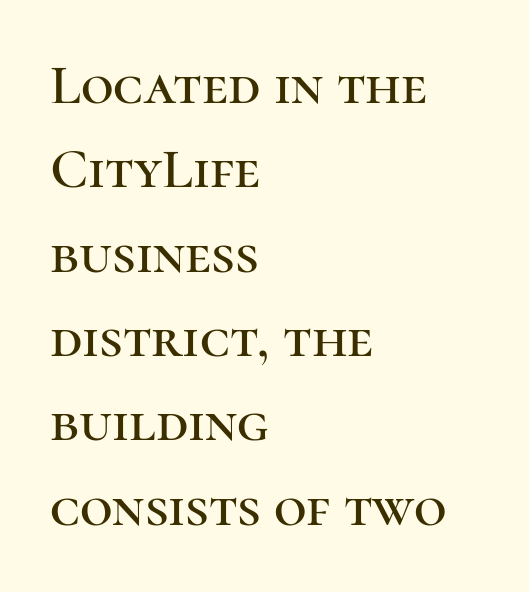
Q: Is the text italic (slanted)? A: No, it is upright.
Q: Is the typeface a serif or a sans-serif typeface? A: Serif.
Q: Is the text underlined? A: No.
Q: How is the paragraph aligned? A: Left-aligned.
Q: Is the spacing between letters normal or unusually wide? A: Normal.
Q: Is the spacing between lines tight, normal or loose? A: Normal.
Q: Width (condensed, normal, or wide)? A: Normal.
Q: Stroke contrast? A: High.
Q: x-height? A: Medium.
Q: Monospaced? A: No.
